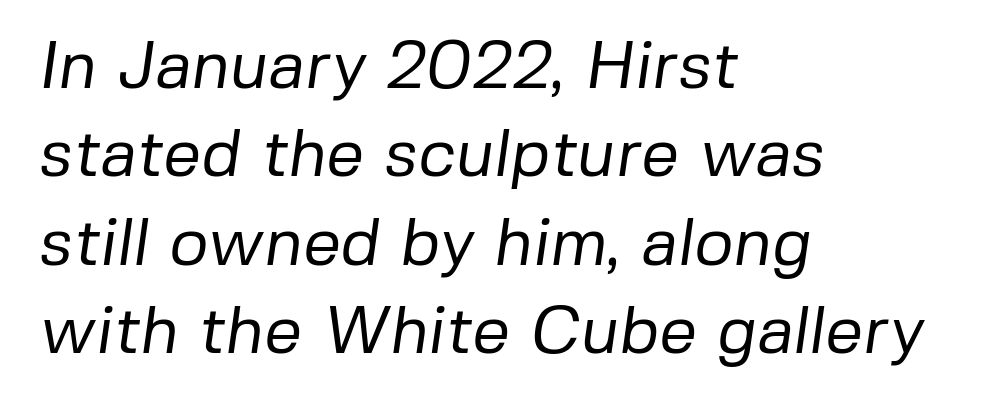
Q: Is the text bold? A: No.
Q: Is the typeface a serif or a sans-serif typeface? A: Sans-serif.
Q: Is the text underlined? A: No.
Q: How is the paragraph aligned? A: Left-aligned.
Q: Is the spacing between letters normal or unusually wide? A: Normal.
Q: Is the spacing between lines tight, normal or loose? A: Normal.
Q: Width (condensed, normal, or wide)? A: Normal.
Q: Stroke contrast? A: Low.
Q: x-height? A: Medium.
Q: Monospaced? A: No.
